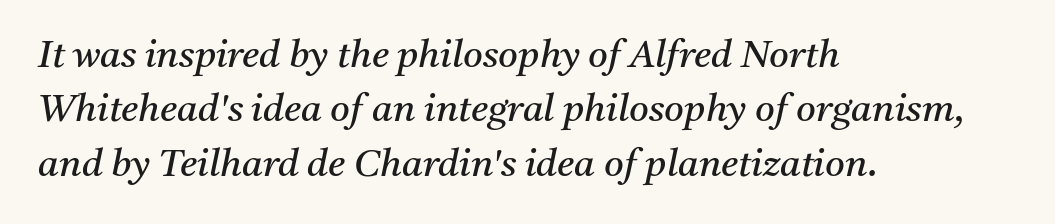
{"serif": "yes", "italic": "yes", "lean": "right", "slant_degrees": 11, "bold": "no", "weight": "regular", "width": "normal", "stroke_contrast": "medium", "x_height": "medium", "monospaced": "no", "underline": "no", "align": "left", "line_spacing": "normal", "line_spacing_ratio": 1.43, "letter_spacing": "normal", "letter_spacing_em": 0.0, "glyph_px": 38}
